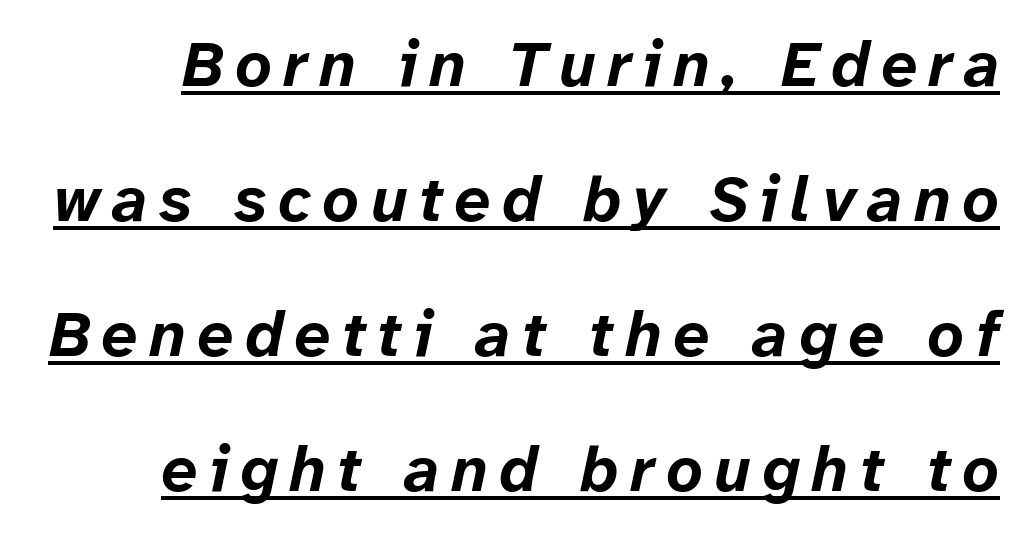
Does the lettering tilt? It does — this is italic. Underline: present. In terms of leading, this rendering errs on the spacious side. The letters advance in unequal steps, a hallmark of proportional type.
